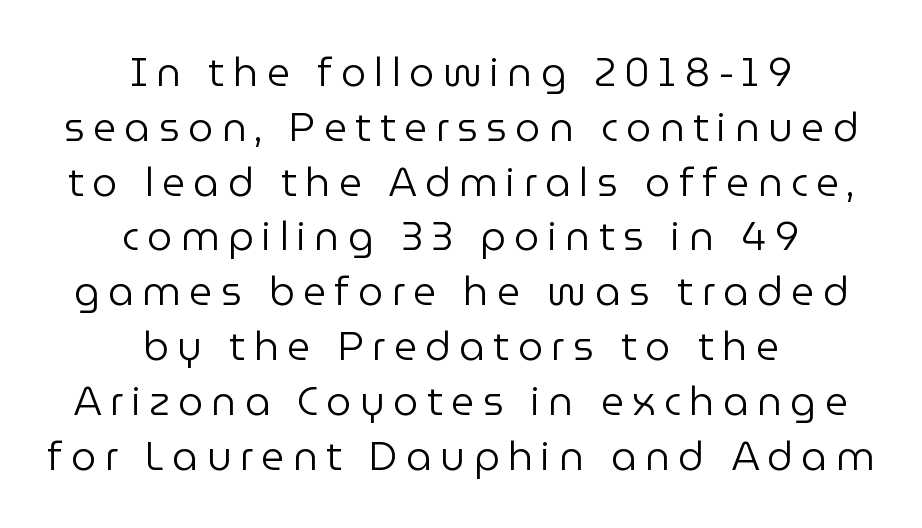
Q: Is the text bold? A: No.
Q: Is the text italic (slanted)? A: No, it is upright.
Q: Is the typeface a serif or a sans-serif typeface? A: Sans-serif.
Q: Is the text underlined? A: No.
Q: How is the paragraph aligned? A: Centered.
Q: Is the spacing between letters normal or unusually wide? A: Unusually wide.
Q: Is the spacing between lines tight, normal or loose? A: Normal.
Q: Width (condensed, normal, or wide)? A: Normal.
Q: Stroke contrast? A: Low.
Q: x-height? A: Medium.
Q: Monospaced? A: No.
